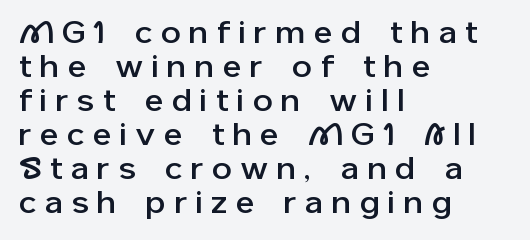
Proportional: the letters do not fall into vertical columns. The passage shown stacks its lines with hardly any gap. The zone under the glyphs is completely vacant. Short note: letters widely spaced. The text block is weighted toward the left margin, trailing off unevenly rightward. No italicization has been applied; the sample stays upright.
